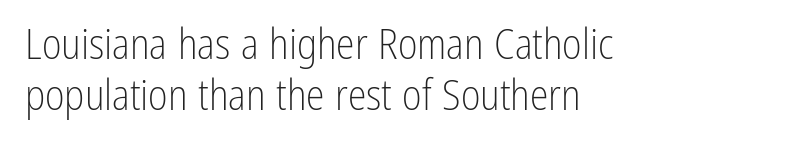
The image shows 42 px light, condensed sans-serif type, upright; set left-aligned, line spacing 1.21x, normal letter spacing, not underlined; low stroke contrast and a medium x-height.
